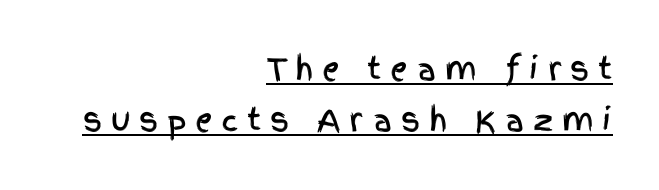
The image shows 30 px condensed sans-serif type, upright; set right-aligned, normal line spacing (1.69x), unusually wide letter spacing (+0.29 em), underlined; a large x-height.
